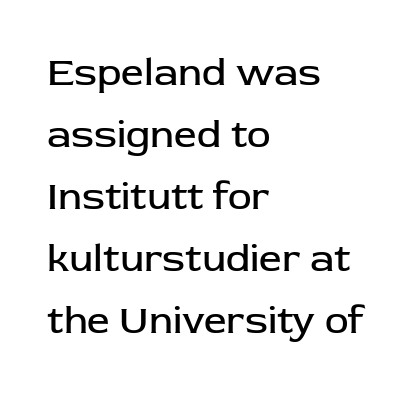
Q: Is the text bold? A: No.
Q: Is the text italic (slanted)? A: No, it is upright.
Q: Is the typeface a serif or a sans-serif typeface? A: Sans-serif.
Q: Is the text underlined? A: No.
Q: How is the paragraph aligned? A: Left-aligned.
Q: Is the spacing between letters normal or unusually wide? A: Normal.
Q: Is the spacing between lines tight, normal or loose? A: Normal.
Q: Width (condensed, normal, or wide)? A: Normal.
Q: Stroke contrast? A: Low.
Q: x-height? A: Medium.
Q: Monospaced? A: No.
